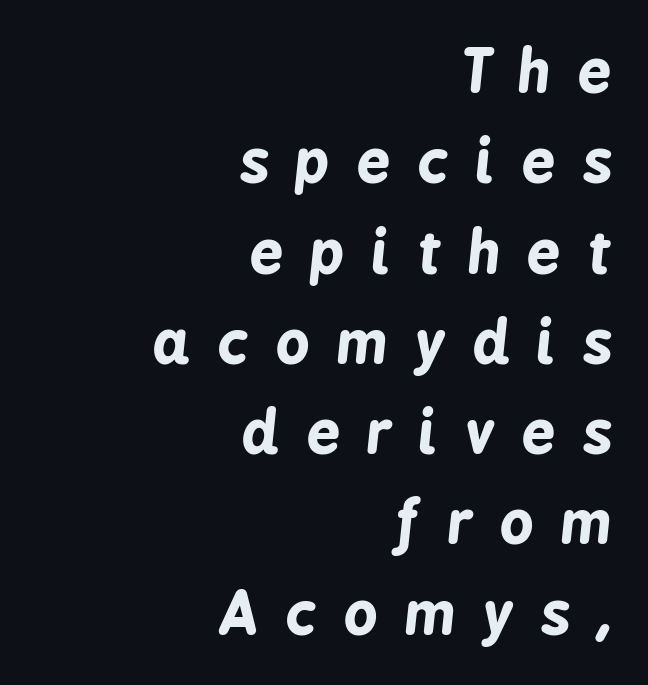
{"italic": "yes", "lean": "right", "slant_degrees": 6, "bold": "yes", "weight": "bold", "width": "condensed", "stroke_contrast": "low", "x_height": "medium", "monospaced": "no", "underline": "no", "align": "right", "line_spacing": "normal", "line_spacing_ratio": 1.53, "letter_spacing": "wide", "letter_spacing_em": 0.46, "glyph_px": 59}
